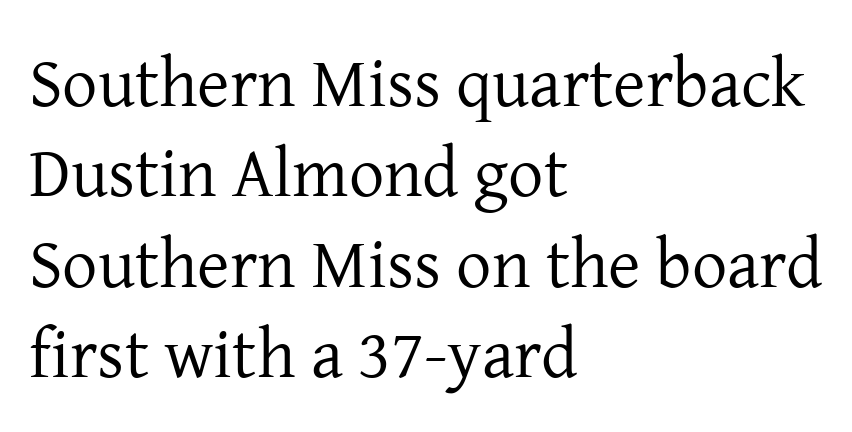
{"serif": "yes", "italic": "no", "bold": "no", "weight": "regular", "width": "normal", "stroke_contrast": "low", "x_height": "medium", "monospaced": "no", "underline": "no", "align": "left", "line_spacing": "normal", "line_spacing_ratio": 1.29, "letter_spacing": "normal", "letter_spacing_em": 0.0, "glyph_px": 70}
